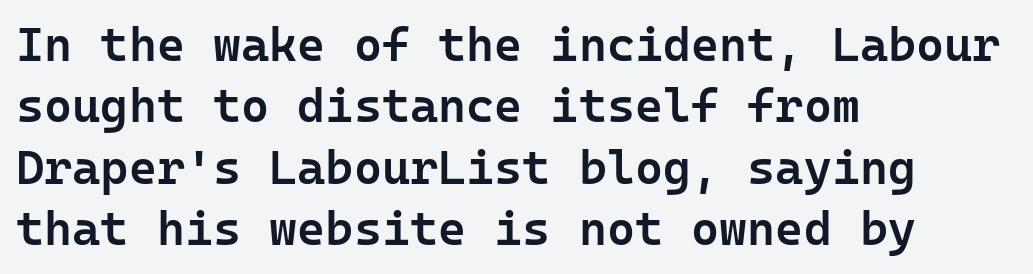
When letters stand straight like this, we call the style roman or upright. Quick note: interline space is typical. The typesetting leans somewhat heavy: a semibold. Only glyphs here, with clear space below each row.
